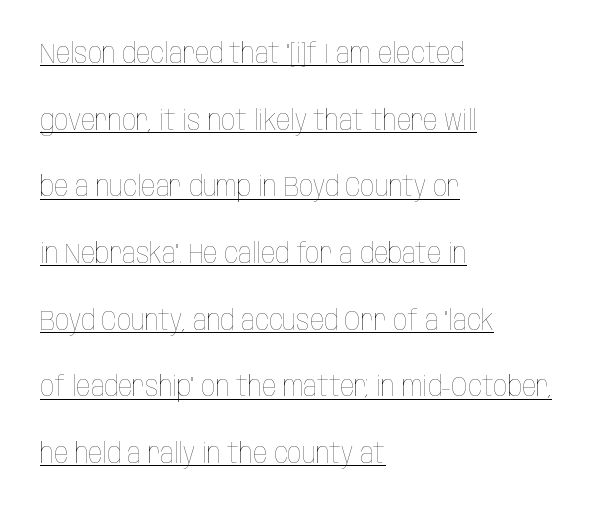
The image shows 28 px thin, condensed type, upright; set left-aligned, loose line spacing (2.38x), normal letter spacing, underlined; low stroke contrast and a large x-height.
